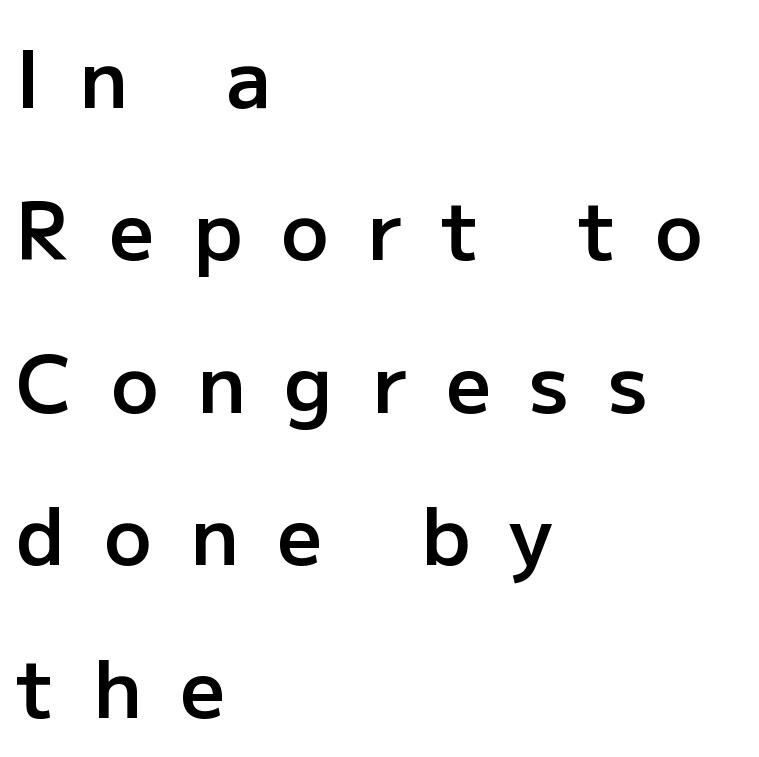
Look at the stroke-to-counter ratio: somewhat heavy, a semibold. These lines are composed in type without serifs. Is this a fixed-width face? No — the glyphs have proportional, varying widths. The string is rendered with underlining switched off. The designer dialed line spacing up above the default.
